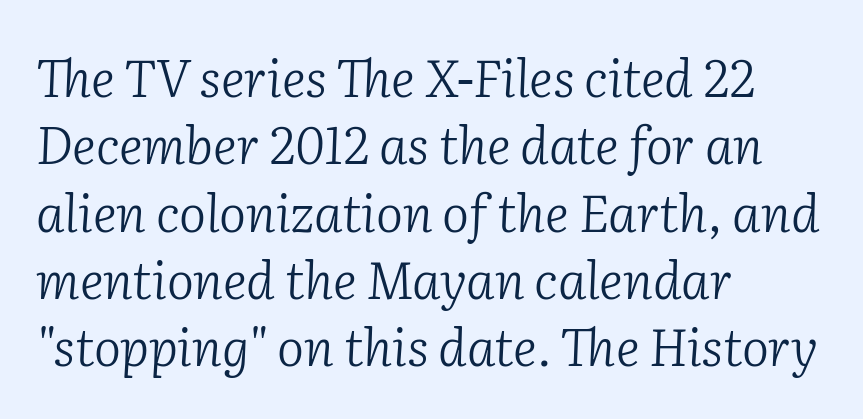
{"serif": "yes", "italic": "yes", "lean": "right", "slant_degrees": 2, "bold": "no", "weight": "light", "width": "normal", "stroke_contrast": "low", "x_height": "medium", "monospaced": "no", "underline": "no", "align": "left", "line_spacing": "normal", "line_spacing_ratio": 1.32, "letter_spacing": "normal", "letter_spacing_em": 0.0, "glyph_px": 51}
